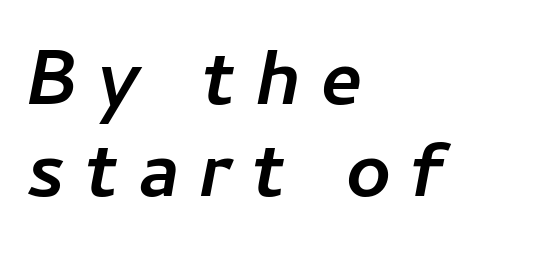
{"italic": "yes", "lean": "right", "slant_degrees": 11, "bold": "yes", "weight": "semibold", "width": "normal", "stroke_contrast": "low", "x_height": "medium", "monospaced": "no", "underline": "no", "align": "left", "line_spacing_ratio": 1.18, "letter_spacing": "wide", "letter_spacing_em": 0.25, "glyph_px": 78}
